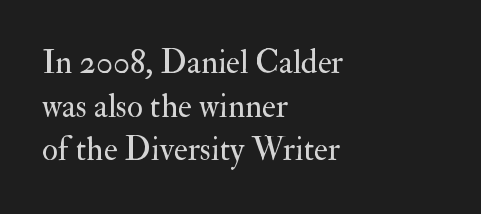
Between one letter and the next there's only the usual sliver of space. The leading is moderate, giving the passage an even texture. Counters stay open thanks to moderate or lighter strokes. Unlike italic type, these characters show no tilt at all.
